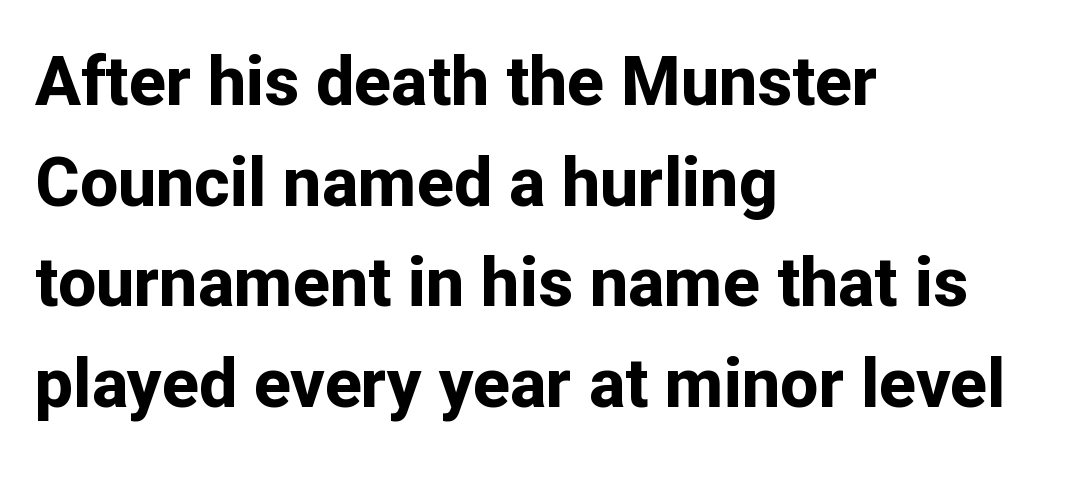
The image shows 68 px bold sans-serif type, upright; set left-aligned, normal line spacing (1.48x), normal letter spacing, not underlined; low stroke contrast and a medium x-height.
